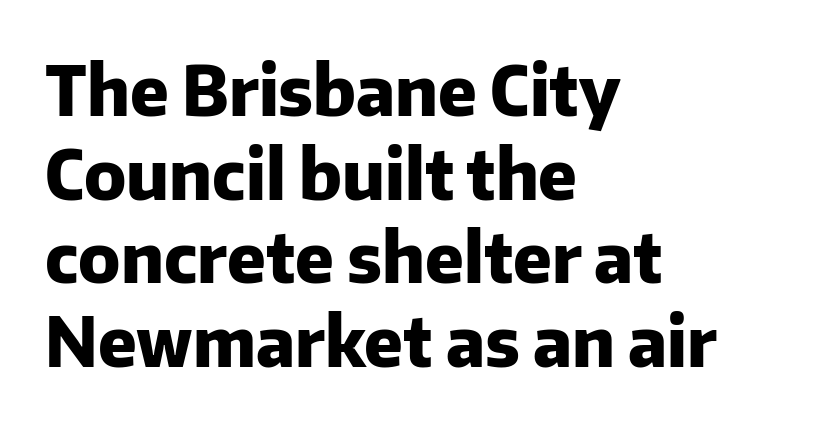
{"serif": "no", "italic": "no", "bold": "yes", "weight": "heavy", "width": "normal", "stroke_contrast": "low", "x_height": "medium", "monospaced": "no", "underline": "no", "align": "left", "line_spacing_ratio": 1.23, "letter_spacing": "normal", "letter_spacing_em": 0.0, "glyph_px": 68}
